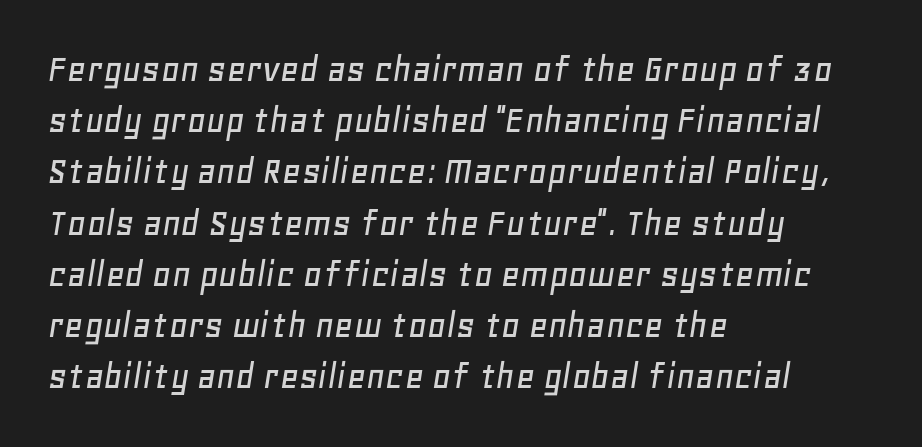
Q: Is the text italic (slanted)? A: Yes, it leans right by about 11 degrees.
Q: Is the text underlined? A: No.
Q: How is the paragraph aligned? A: Left-aligned.
Q: Is the spacing between letters normal or unusually wide? A: Normal.
Q: Is the spacing between lines tight, normal or loose? A: Normal.
Q: Width (condensed, normal, or wide)? A: Normal.
Q: Stroke contrast? A: Low.
Q: x-height? A: Large.
Q: Monospaced? A: No.
